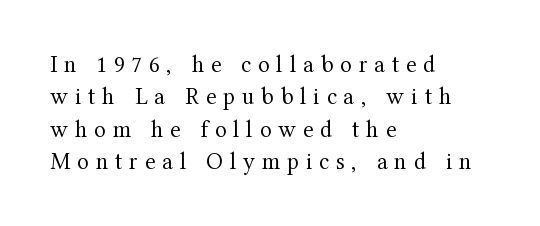
The image shows 24 px text type, upright; set left-aligned, normal line spacing (1.35x), unusually wide letter spacing (+0.29 em), not underlined.
